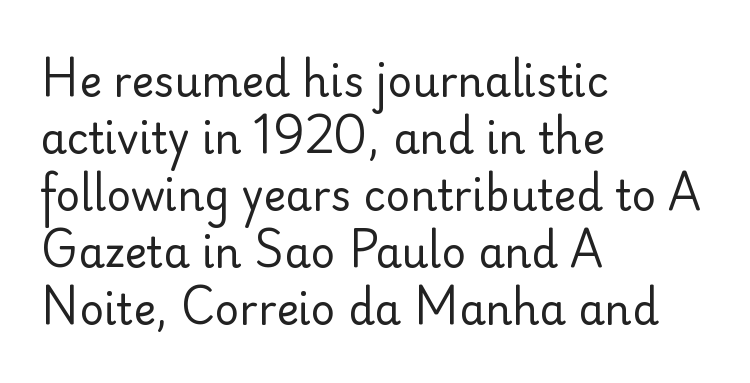
Q: Is the text bold? A: No.
Q: Is the text italic (slanted)? A: No, it is upright.
Q: Is the typeface a serif or a sans-serif typeface? A: Sans-serif.
Q: Is the text underlined? A: No.
Q: How is the paragraph aligned? A: Left-aligned.
Q: Is the spacing between letters normal or unusually wide? A: Normal.
Q: Is the spacing between lines tight, normal or loose? A: Normal.
Q: Width (condensed, normal, or wide)? A: Normal.
Q: Stroke contrast? A: Low.
Q: x-height? A: Small.
Q: Monospaced? A: No.
